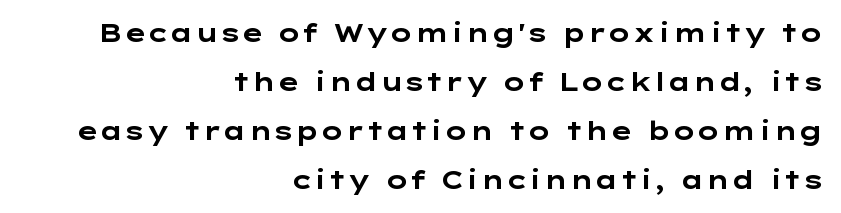
{"italic": "no", "bold": "yes", "underline": "no", "align": "right", "line_spacing": "loose", "line_spacing_ratio": 1.96, "letter_spacing": "normal", "letter_spacing_em": 0.0, "glyph_px": 25}
